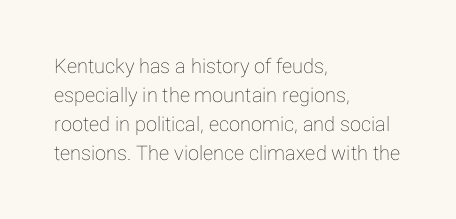
Rows of type keep a routine distance in the vertical direction. Is the block centered? No — it sits flush against the left margin. No italicization has been applied; the sample stays upright. Letters rest on an invisible, unmarked baseline.
